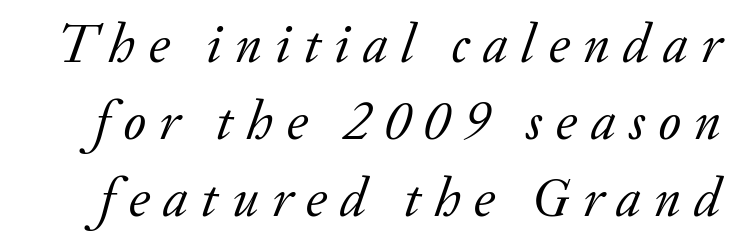
The tracking jumps out immediately: characters are airy and widely separated. There's an unmistakable incline to the writing here. Letters have the restrained weight of plain body copy at most. Is this a fixed-width face? No — the glyphs have proportional, varying widths. Note: serifs present on the glyphs.
